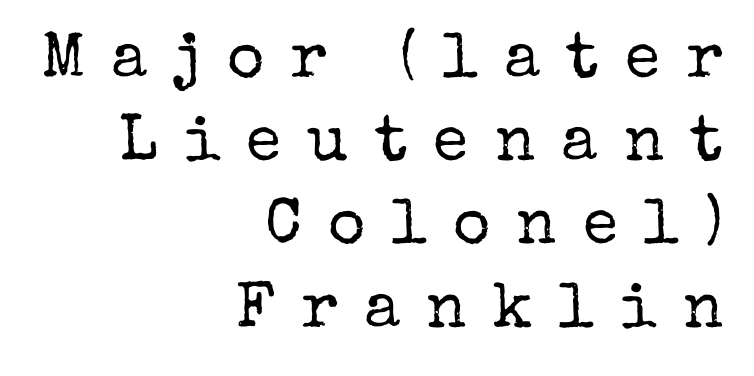
Q: Is the text bold? A: No.
Q: Is the text italic (slanted)? A: No, it is upright.
Q: Is the typeface a serif or a sans-serif typeface? A: Serif.
Q: Is the text underlined? A: No.
Q: How is the paragraph aligned? A: Right-aligned.
Q: Is the spacing between letters normal or unusually wide? A: Unusually wide.
Q: Is the spacing between lines tight, normal or loose? A: Normal.
Q: Width (condensed, normal, or wide)? A: Normal.
Q: Stroke contrast? A: Low.
Q: x-height? A: Medium.
Q: Monospaced? A: No.
